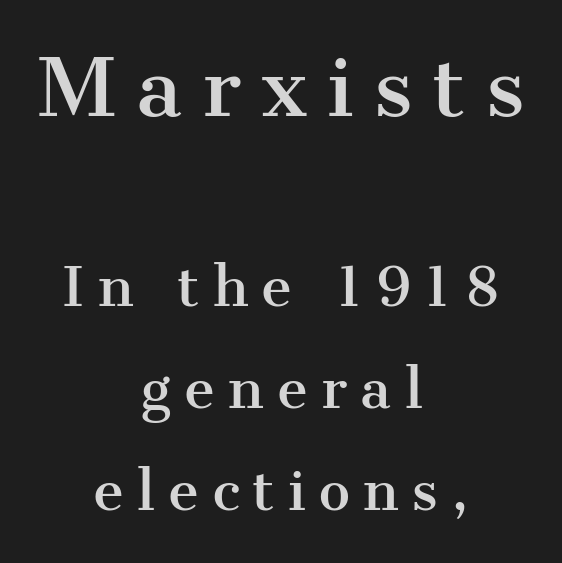
Are there feet on the stems? There are — it's a serif. The face used here appears at its bigger size in the upper chunk. If you measured baseline to baseline, you'd find a long distance. Decoration check: the copy has no underline. The face used here is rendered with a markedly widened letterfit. Character widths vary here, with narrow letters taking less room than wide ones.
